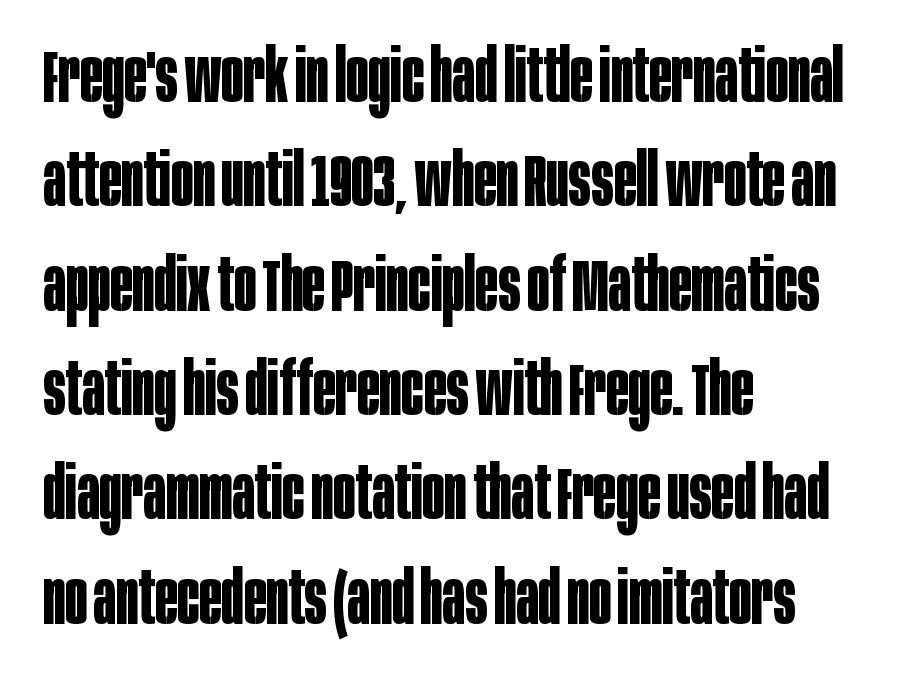
Q: Is the text bold? A: Yes.
Q: Is the text italic (slanted)? A: No, it is upright.
Q: Is the typeface a serif or a sans-serif typeface? A: Sans-serif.
Q: Is the text underlined? A: No.
Q: How is the paragraph aligned? A: Left-aligned.
Q: Is the spacing between letters normal or unusually wide? A: Normal.
Q: Is the spacing between lines tight, normal or loose? A: Normal.
Q: Width (condensed, normal, or wide)? A: Condensed.
Q: Stroke contrast? A: Low.
Q: x-height? A: Large.
Q: Monospaced? A: No.
